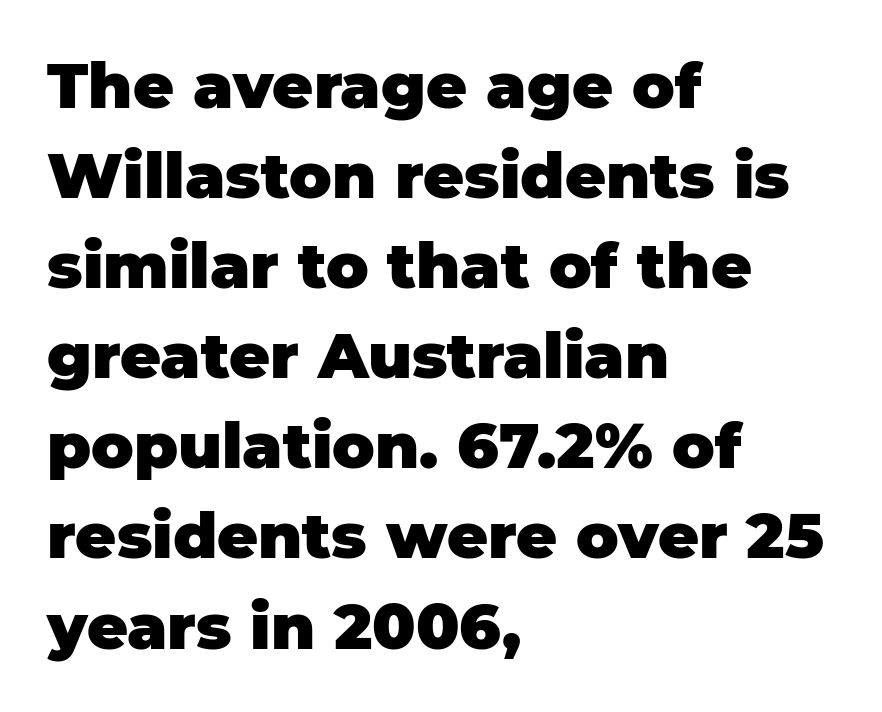
The image shows 63 px heavy sans-serif type, upright; set left-aligned, normal line spacing (1.43x), normal letter spacing, not underlined; low stroke contrast and a large x-height.
